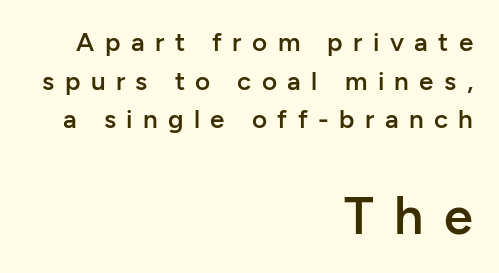
Character widths vary here, with narrow letters taking less room than wide ones. Note: smaller setting up top, larger setting below. Does the type have serifs? No, each stem ends abruptly. Glance below the letters and you will spot only blank space.
